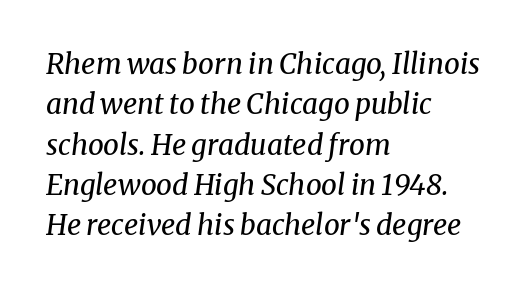
The image shows 28 px regular-weight serif type, italic (leaning right); set left-aligned, normal line spacing (1.44x), normal letter spacing, not underlined; medium stroke contrast and a medium x-height.
